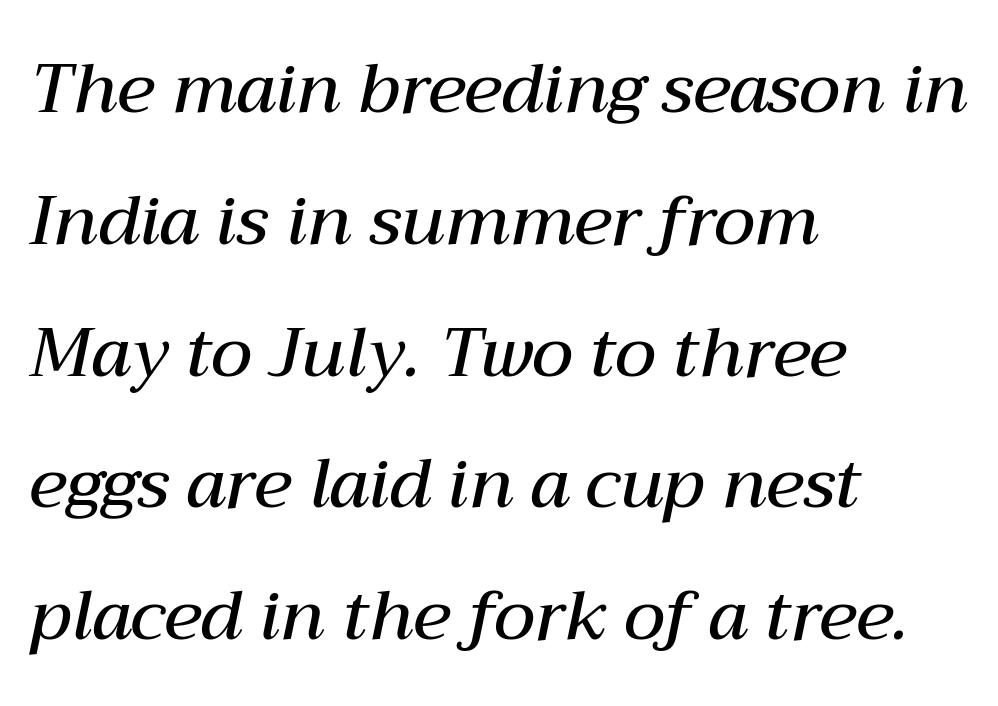
The image shows 69 px semibold type, italic (leaning right); set left-aligned, loose line spacing (1.91x), normal letter spacing, not underlined; medium stroke contrast and a medium x-height.
